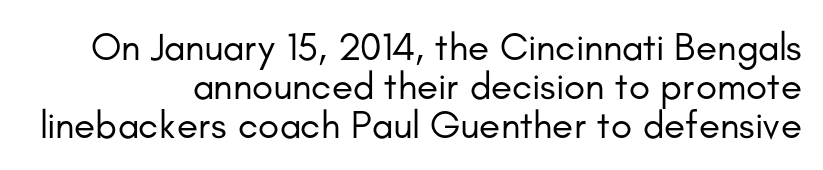
Vertically, the passage feels compressed, each row crowding the next. Descender tails drop into unmarked territory. Line ends are locked; line starts wander. Is the type heavy? It reads as light-to-regular instead. What kind of face is this? One without serifs — a sans. Characters remain perfectly vertical along every line.
